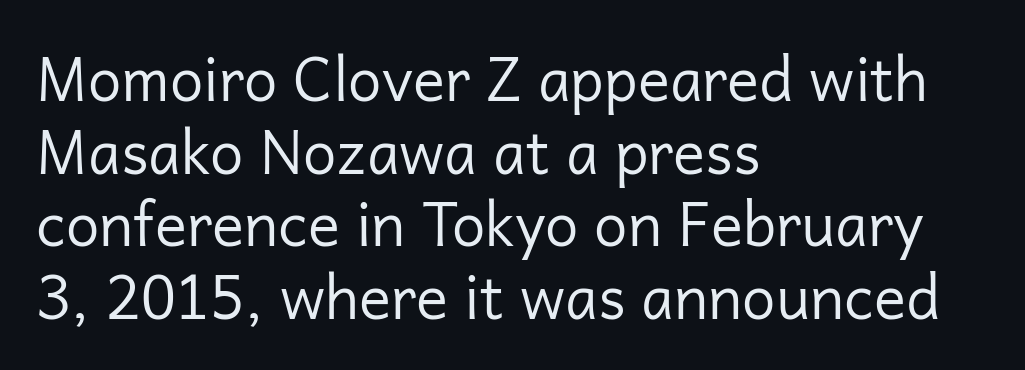
Compared with typical body copy, the letter spacing here is the same. Line starts are locked; line ends wander. The space directly below the letters is spotless. To sum up the face: it is a sans, with no serifs. Do the letters lean? They stand straight. Think standard paragraph weight, or any step lighter than that.
